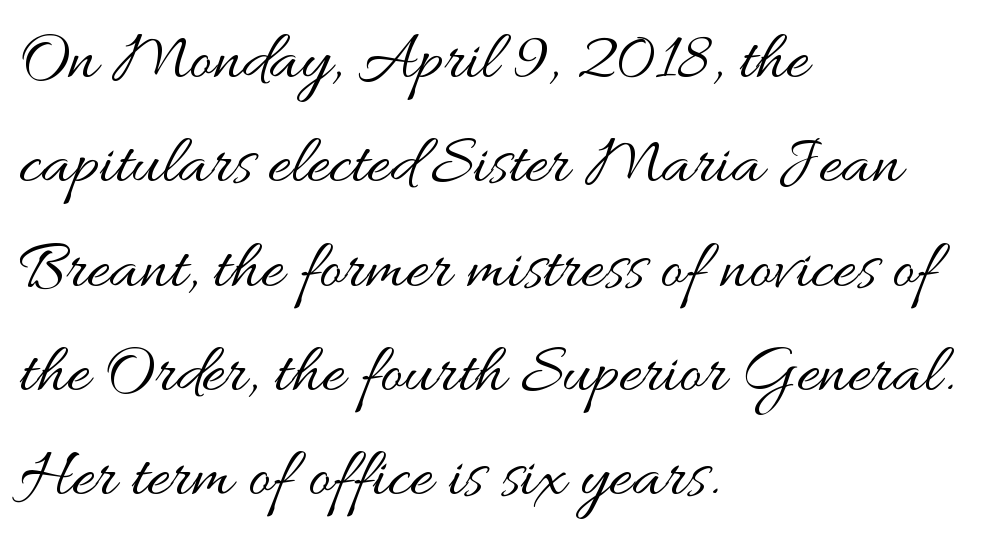
The image shows 70 px regular-weight, wide type; set left-aligned, normal line spacing (1.49x), normal letter spacing, not underlined; medium stroke contrast and a small x-height.
